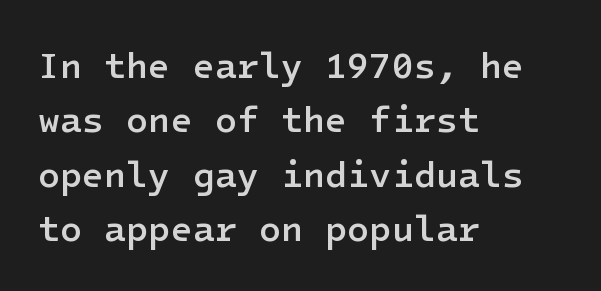
The image shows 36 px semibold sans-serif type, upright; set left-aligned, normal line spacing (1.51x), normal letter spacing, not underlined; low stroke contrast and a medium x-height.
